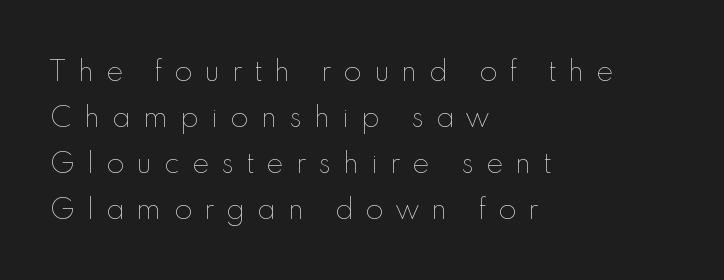
Clear beneath every line of the passage. Caption: multi-line text, flush left, ragged right. What stands out about the letter spacing? Its width — letters are far apart. A quiet, ordinary-to-light weight characterises the typeface. This is the regular roman posture of the typeface.
